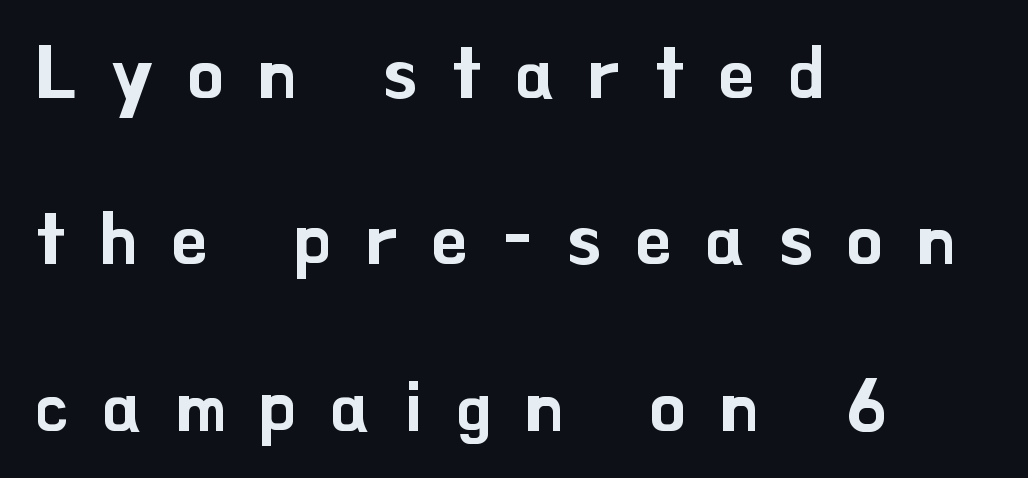
The image shows 72 px sans-serif type, upright; set left-aligned, loose line spacing (2.31x), unusually wide letter spacing (+0.48 em), not underlined; low stroke contrast and a small x-height.
